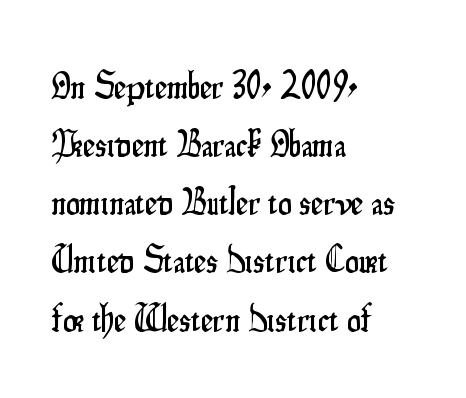
Q: Is the text italic (slanted)? A: No, it is upright.
Q: Is the typeface a serif or a sans-serif typeface? A: Sans-serif.
Q: Is the text underlined? A: No.
Q: How is the paragraph aligned? A: Left-aligned.
Q: Is the spacing between letters normal or unusually wide? A: Normal.
Q: Is the spacing between lines tight, normal or loose? A: Normal.
Q: Width (condensed, normal, or wide)? A: Condensed.
Q: Stroke contrast? A: Low.
Q: x-height? A: Small.
Q: Monospaced? A: No.
